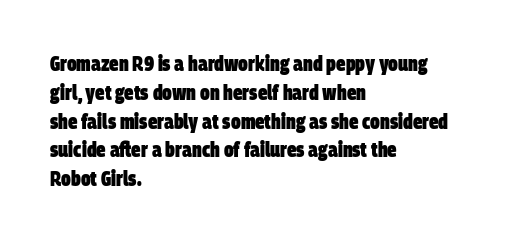
{"bold": "yes", "underline": "no", "align": "left", "line_spacing": "normal", "line_spacing_ratio": 1.37, "letter_spacing": "normal", "letter_spacing_em": 0.0, "glyph_px": 21}
